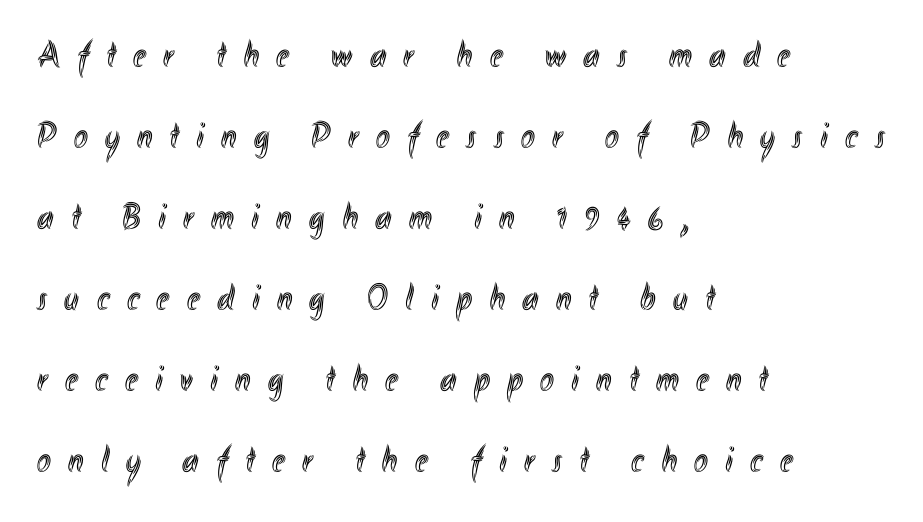
The image shows 37 px condensed type; set left-aligned, loose line spacing (2.19x), unusually wide letter spacing (+0.47 em), not underlined; a small x-height.
